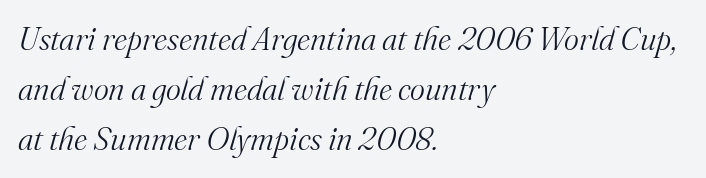
{"serif": "yes", "italic": "yes", "lean": "right", "slant_degrees": 16, "bold": "no", "weight": "light", "width": "normal", "stroke_contrast": "medium", "x_height": "small", "monospaced": "no", "underline": "no", "align": "left", "line_spacing": "normal", "line_spacing_ratio": 1.57, "letter_spacing": "normal", "letter_spacing_em": 0.0, "glyph_px": 32}
